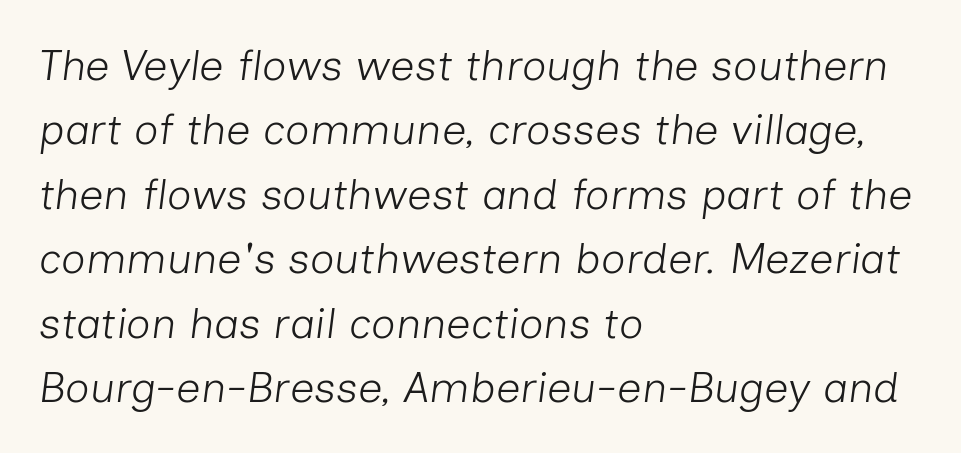
Q: Is the text bold? A: No.
Q: Is the text italic (slanted)? A: Yes, it leans right by about 7 degrees.
Q: Is the text underlined? A: No.
Q: How is the paragraph aligned? A: Left-aligned.
Q: Is the spacing between letters normal or unusually wide? A: Normal.
Q: Is the spacing between lines tight, normal or loose? A: Normal.
Q: Width (condensed, normal, or wide)? A: Normal.
Q: Stroke contrast? A: Low.
Q: x-height? A: Medium.
Q: Monospaced? A: No.
